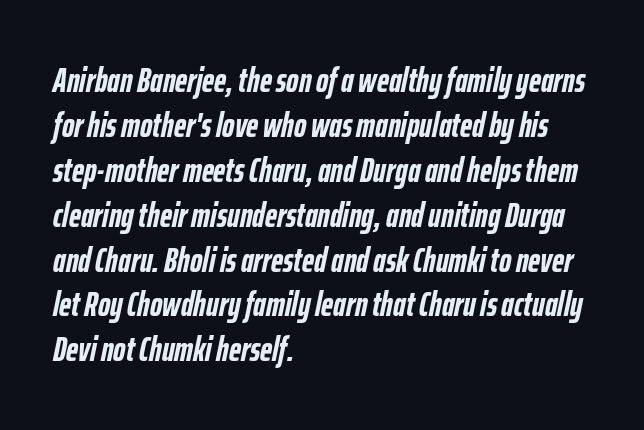
Q: Is the text bold? A: Yes.
Q: Is the text italic (slanted)? A: Yes, it leans right by about 12 degrees.
Q: Is the text underlined? A: No.
Q: How is the paragraph aligned? A: Left-aligned.
Q: Is the spacing between letters normal or unusually wide? A: Normal.
Q: Is the spacing between lines tight, normal or loose? A: Normal.
Q: Width (condensed, normal, or wide)? A: Condensed.
Q: Stroke contrast? A: Low.
Q: x-height? A: Medium.
Q: Monospaced? A: No.
